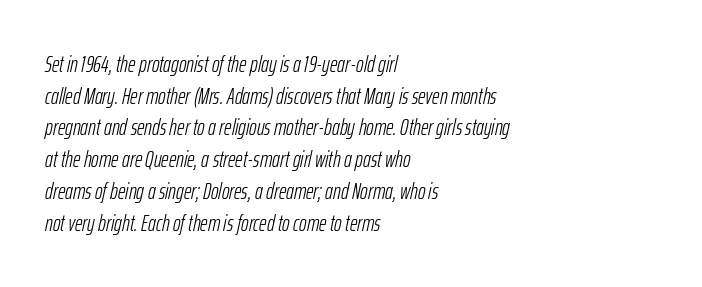
Emphasis-style slanted type is in use. Each line starts at the same left margin while the right side varies. Words float on clear page, feet unadorned. The block of text has a typical density, with ordinary space between rows. The horizontal fit of the characters is conventional and even. Stem width sits at or under what a default text font uses.
